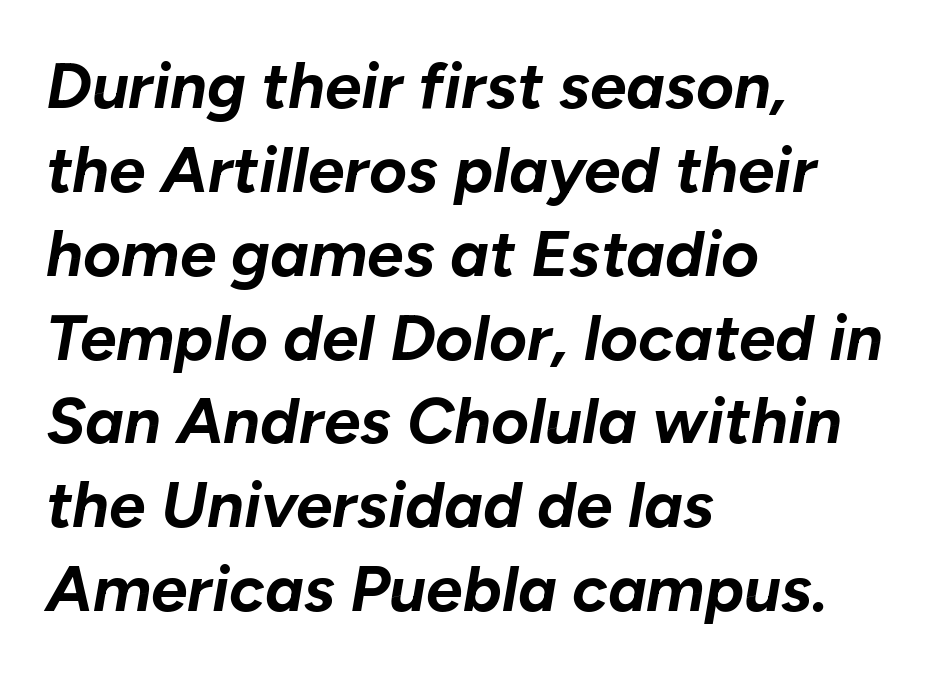
Q: Is the text bold? A: Yes.
Q: Is the text italic (slanted)? A: Yes, it leans right by about 10 degrees.
Q: Is the text underlined? A: No.
Q: How is the paragraph aligned? A: Left-aligned.
Q: Is the spacing between letters normal or unusually wide? A: Normal.
Q: Is the spacing between lines tight, normal or loose? A: Normal.
Q: Width (condensed, normal, or wide)? A: Normal.
Q: Stroke contrast? A: Low.
Q: x-height? A: Medium.
Q: Monospaced? A: No.
